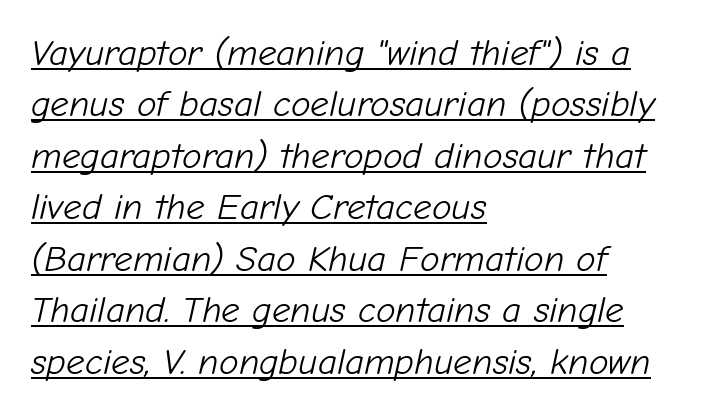
{"italic": "yes", "lean": "right", "slant_degrees": 12, "bold": "no", "weight": "light", "width": "normal", "stroke_contrast": "low", "x_height": "medium", "monospaced": "no", "underline": "yes", "align": "left", "line_spacing": "normal", "line_spacing_ratio": 1.39, "letter_spacing": "normal", "letter_spacing_em": 0.0, "glyph_px": 37}
